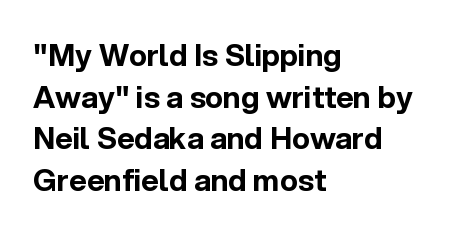
{"serif": "no", "italic": "no", "bold": "yes", "weight": "bold", "width": "normal", "x_height": "medium", "monospaced": "no", "underline": "no", "align": "left", "line_spacing": "normal", "line_spacing_ratio": 1.39, "letter_spacing": "normal", "letter_spacing_em": 0.0, "glyph_px": 30}
